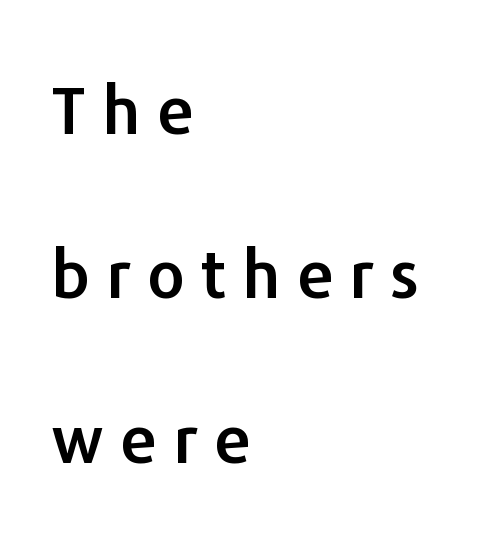
The image shows 66 px sans-serif type, upright; set left-aligned, loose line spacing (2.49x), unusually wide letter spacing (+0.25 em), not underlined; low stroke contrast and a medium x-height.
